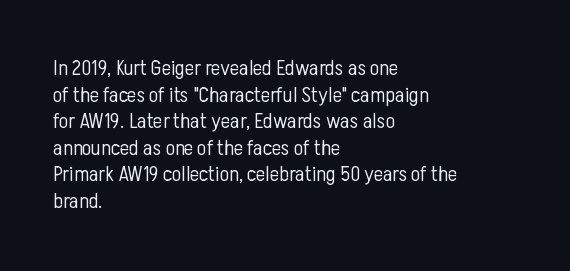
Q: Is the text bold? A: No.
Q: Is the text italic (slanted)? A: No, it is upright.
Q: Is the text underlined? A: No.
Q: How is the paragraph aligned? A: Left-aligned.
Q: Is the spacing between letters normal or unusually wide? A: Normal.
